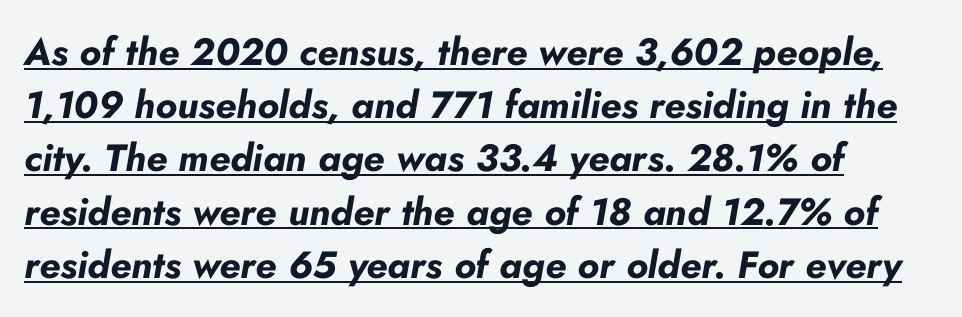
{"italic": "yes", "lean": "right", "slant_degrees": 10, "bold": "yes", "weight": "bold", "width": "normal", "stroke_contrast": "low", "x_height": "small", "monospaced": "no", "underline": "yes", "align": "left", "line_spacing": "normal", "line_spacing_ratio": 1.4, "letter_spacing": "normal", "letter_spacing_em": 0.0, "glyph_px": 38}
